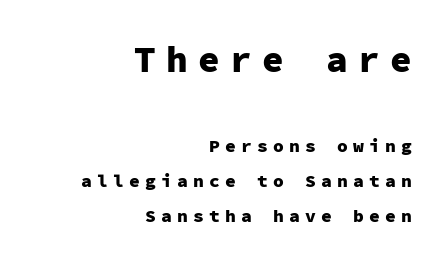
{"serif": "no", "italic": "no", "bold": "yes", "weight": "heavy", "width": "normal", "stroke_contrast": "low", "x_height": "medium", "monospaced": "yes", "underline": "no", "align": "right", "line_spacing": "loose", "line_spacing_ratio": 1.93, "letter_spacing": "wide", "letter_spacing_em": 0.29, "larger_block": "first", "size_ratio": 2.0, "glyph_px": 36}
